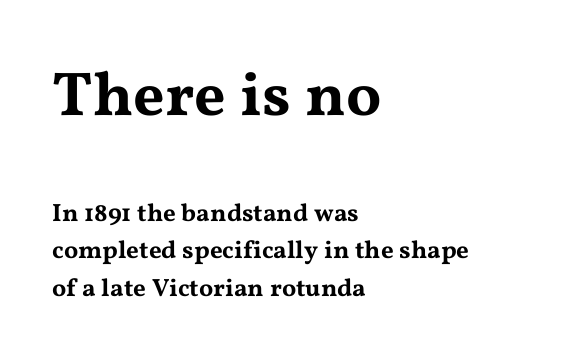
{"serif": "yes", "italic": "no", "width": "wide", "stroke_contrast": "medium", "x_height": "medium", "monospaced": "no", "underline": "no", "align": "left", "line_spacing": "normal", "line_spacing_ratio": 1.5, "letter_spacing": "normal", "letter_spacing_em": 0.0, "larger_block": "first", "size_ratio": 2.48, "glyph_px": 62}
